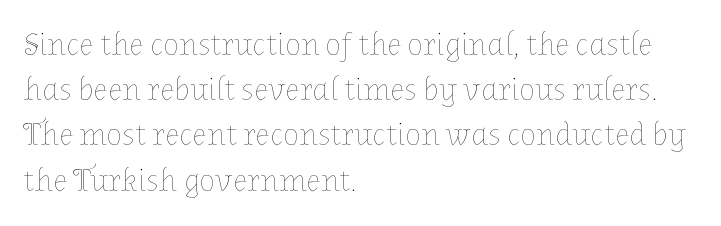
{"italic": "no", "bold": "no", "weight": "thin", "width": "normal", "stroke_contrast": "low", "x_height": "medium", "monospaced": "no", "underline": "no", "align": "left", "line_spacing": "normal", "line_spacing_ratio": 1.37, "letter_spacing": "normal", "letter_spacing_em": 0.0, "glyph_px": 33}
